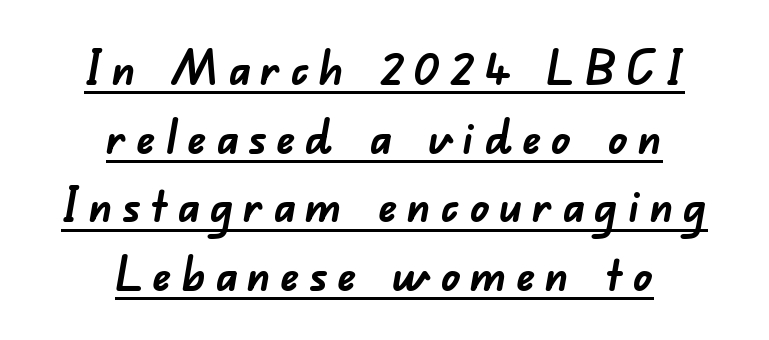
Set as a true bold cut, around the 700 mark. Where is the straight margin? There isn't one; the lines are centered. Underline: present. Students, observe: this is what conventionally led text looks like. Examine the stroke ends and you'll find no serifs.
